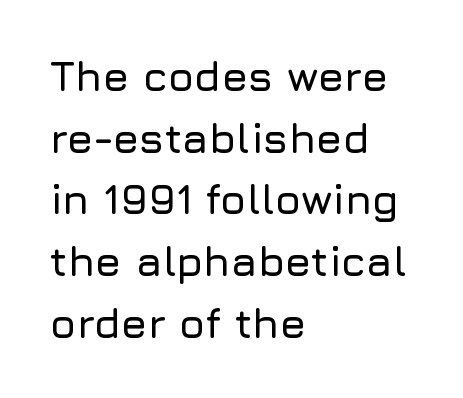
{"serif": "no", "italic": "no", "width": "normal", "stroke_contrast": "low", "x_height": "medium", "monospaced": "no", "underline": "no", "align": "left", "line_spacing": "normal", "line_spacing_ratio": 1.47, "letter_spacing": "normal", "letter_spacing_em": 0.0, "glyph_px": 42}
